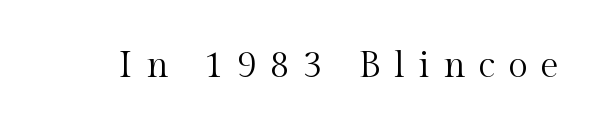
{"serif": "yes", "italic": "no", "bold": "no", "weight": "regular", "width": "normal", "x_height": "medium", "monospaced": "no", "underline": "no", "letter_spacing": "wide", "letter_spacing_em": 0.37, "glyph_px": 36}
